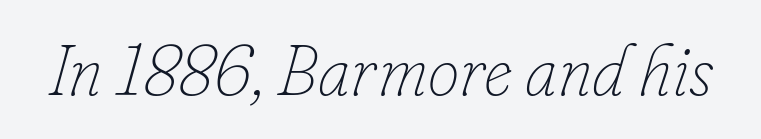
{"italic": "yes", "lean": "right", "slant_degrees": 16, "bold": "no", "weight": "thin", "width": "normal", "stroke_contrast": "low", "x_height": "small", "monospaced": "no", "underline": "no", "letter_spacing": "normal", "letter_spacing_em": 0.0, "glyph_px": 71}
